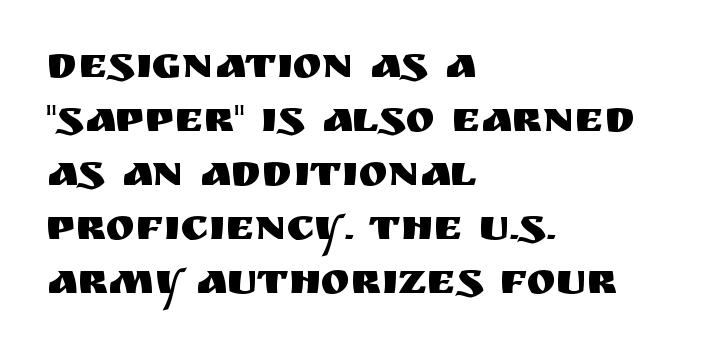
Glyph-to-glyph distance matches everyday printed text. The lines in this sample share a left origin and differ only in where they stop. No word sits above an underline. Unlike italic type, these characters show no tilt at all. These lines are rendered in a variable-pitch font. This sample uses a sans-serif face.
